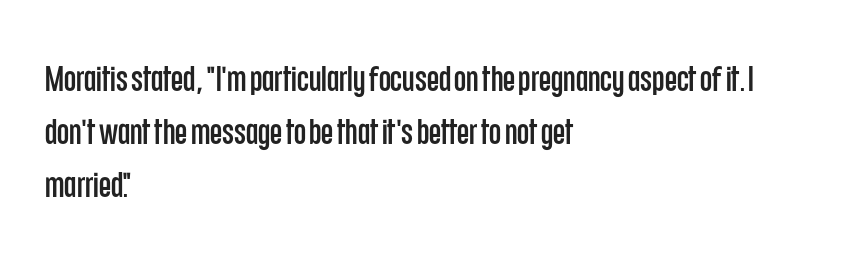
{"serif": "no", "italic": "no", "width": "condensed", "stroke_contrast": "low", "x_height": "large", "monospaced": "no", "underline": "no", "align": "left", "line_spacing": "normal", "line_spacing_ratio": 1.51, "letter_spacing": "normal", "letter_spacing_em": 0.0, "glyph_px": 35}
